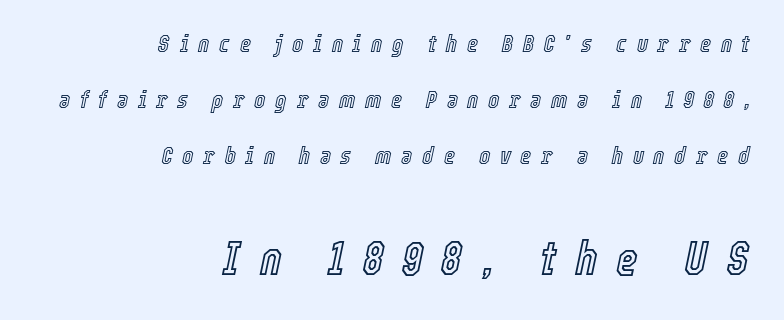
Compared with typical paragraphs, the rows here are farther apart. Here the designer chose a conventional face with non-uniform glyph widths. You get the small type first, then a jump to larger type. The letters are spread apart with noticeably loose tracking. The passage is arranged like a letterhead date or caption credit — flush right.
